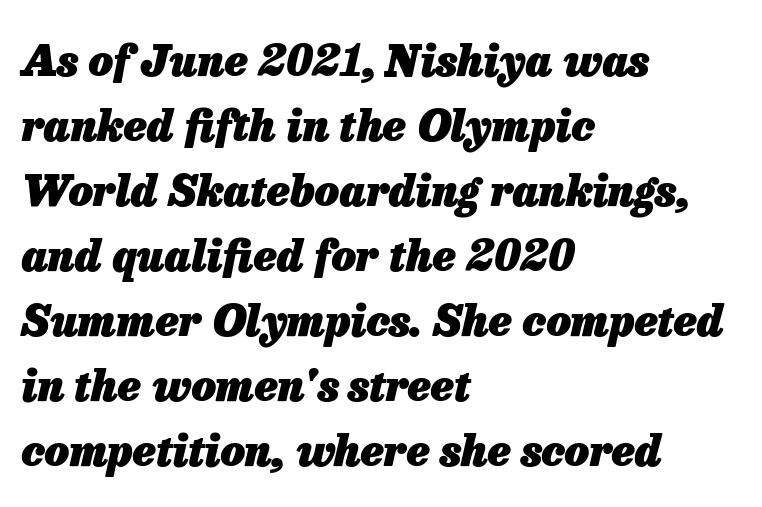
Q: Is the text bold? A: Yes.
Q: Is the text italic (slanted)? A: Yes, it leans right by about 13 degrees.
Q: Is the text underlined? A: No.
Q: How is the paragraph aligned? A: Left-aligned.
Q: Is the spacing between letters normal or unusually wide? A: Normal.
Q: Is the spacing between lines tight, normal or loose? A: Normal.
Q: Width (condensed, normal, or wide)? A: Normal.
Q: Stroke contrast? A: Low.
Q: x-height? A: Medium.
Q: Monospaced? A: No.
